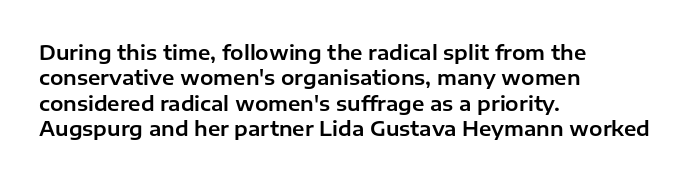
Q: Is the text italic (slanted)? A: No, it is upright.
Q: Is the text underlined? A: No.
Q: How is the paragraph aligned? A: Left-aligned.
Q: Is the spacing between letters normal or unusually wide? A: Normal.
Q: Is the spacing between lines tight, normal or loose? A: Normal.
